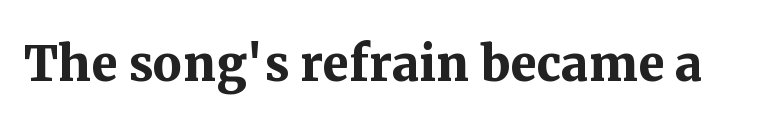
These lines carry a lot of weight — the face is fully bold. Spacing verdict: proportional, widths tailored to each character. The letters sit at their default tracking, neither squeezed nor spread. Style check: upright.
